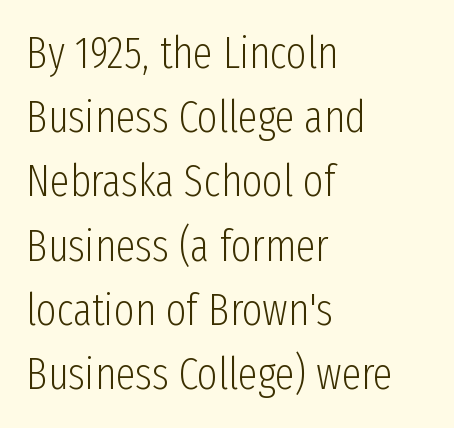
The image shows 44 px light, condensed sans-serif type, upright; set left-aligned, normal line spacing (1.46x), normal letter spacing, not underlined; low stroke contrast and a medium x-height.
